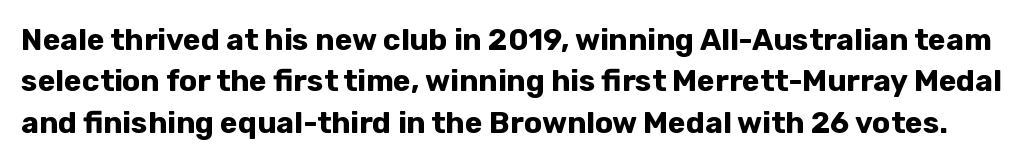
Is this a fixed-width face? No — the glyphs have proportional, varying widths. Ascenders rise straight up at ninety degrees. The glyphs in this specimen are sans serif. Horizontal bands of white between lines are of average thickness. The space directly below the letters is spotless.
